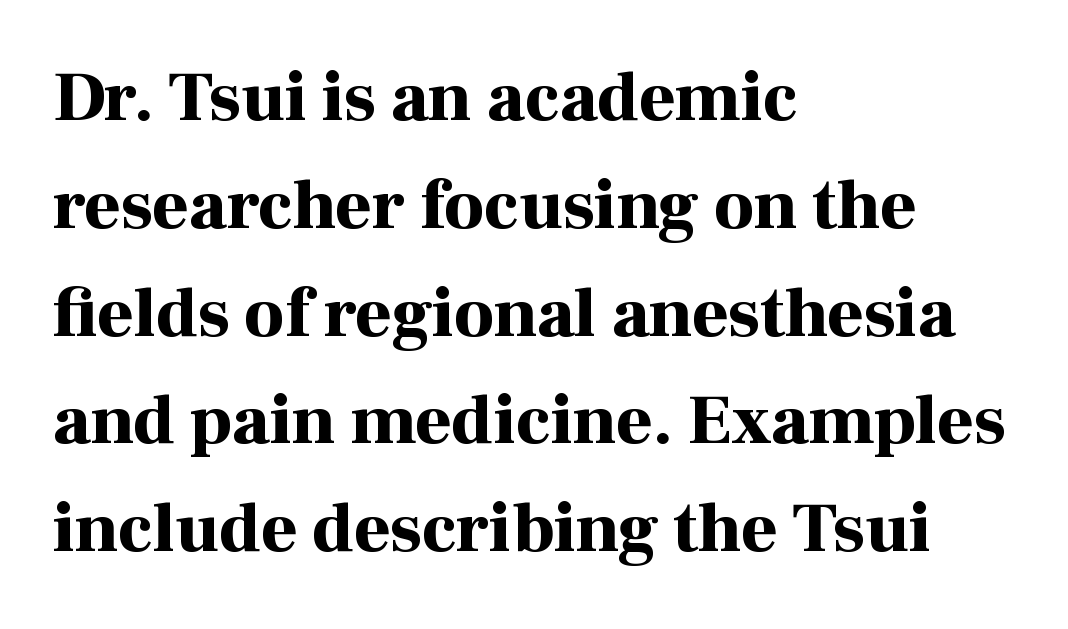
Type without underlining. Students, this is bold: see how much ink each stroke carries. Characters follow at the spacing the type designer built in. Successive baselines arrive at the customary interval. Does the lettering tilt? It doesn't — this is upright.
